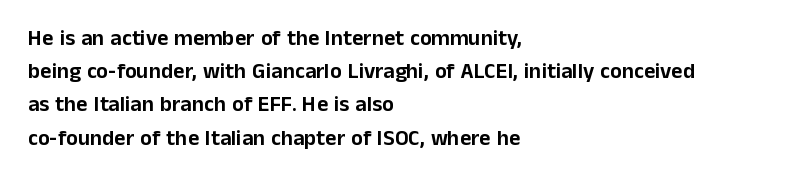
Q: Is the text italic (slanted)? A: No, it is upright.
Q: Is the text underlined? A: No.
Q: How is the paragraph aligned? A: Left-aligned.
Q: Is the spacing between letters normal or unusually wide? A: Normal.
Q: Is the spacing between lines tight, normal or loose? A: Normal.
